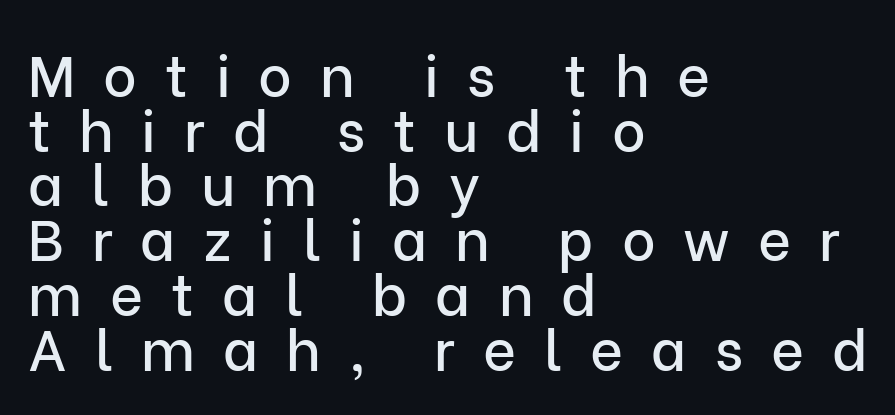
Q: Is the text italic (slanted)? A: No, it is upright.
Q: Is the typeface a serif or a sans-serif typeface? A: Sans-serif.
Q: Is the text underlined? A: No.
Q: How is the paragraph aligned? A: Left-aligned.
Q: Is the spacing between letters normal or unusually wide? A: Unusually wide.
Q: Is the spacing between lines tight, normal or loose? A: Tight.
Q: Width (condensed, normal, or wide)? A: Normal.
Q: Stroke contrast? A: Low.
Q: x-height? A: Medium.
Q: Monospaced? A: No.
